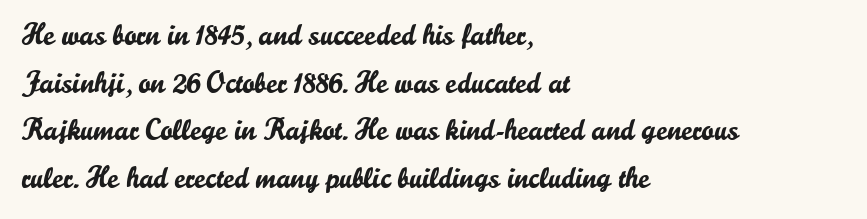
{"serif": "no", "width": "normal", "stroke_contrast": "low", "x_height": "small", "monospaced": "no", "underline": "no", "align": "left", "line_spacing": "normal", "line_spacing_ratio": 1.59, "letter_spacing": "normal", "letter_spacing_em": 0.0, "glyph_px": 30}
